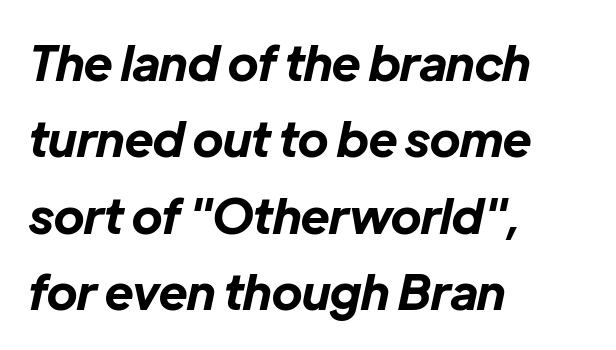
Characters follow at the spacing the type designer built in. Letters rest on an invisible, unmarked baseline. What's the leading like? Ordinary, nothing unusual. What weight is shown? A full bold with thick strokes. Think of a printed novel: that variable character pitch is what you see here. Short and long lines alike share a common starting point at left.
